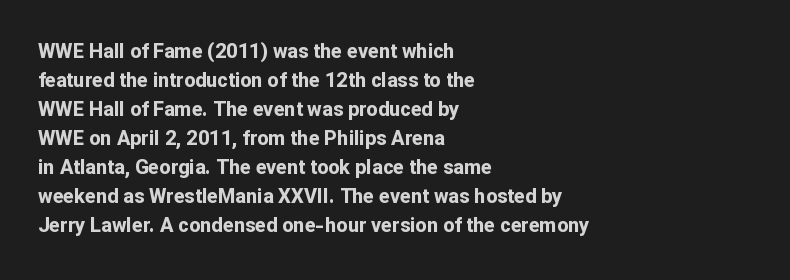
Style check: upright. The block of text has a typical density, with ordinary space between rows. The words here are not underlined. The paragraph shown leans on its left margin. The gaps between neighbouring characters are ordinary and unremarkable.
